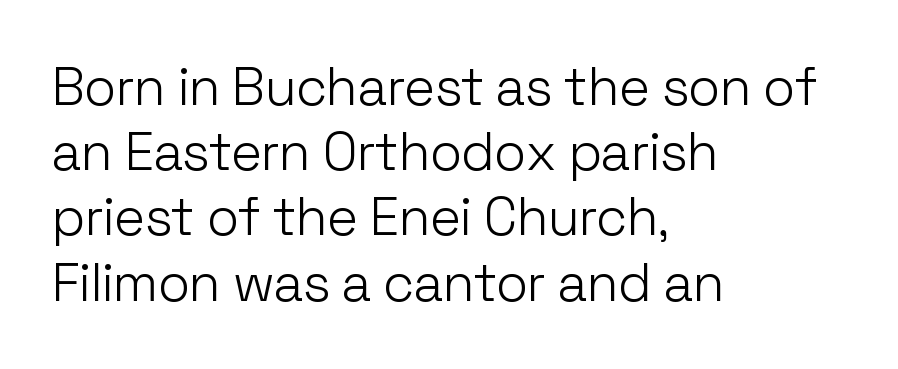
Does the lettering tilt? It doesn't — this is upright. The weight would be labelled regular, book, light, or lighter still. There is no visible air inserted between adjacent glyphs. The space beneath each line is pristine and unruled. Spacing verdict: proportional, widths tailored to each character. The rag falls on the right side of this text block.
